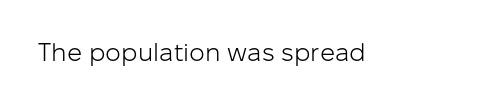
The image shows 25 px text type, upright; set normal letter spacing, not underlined.
